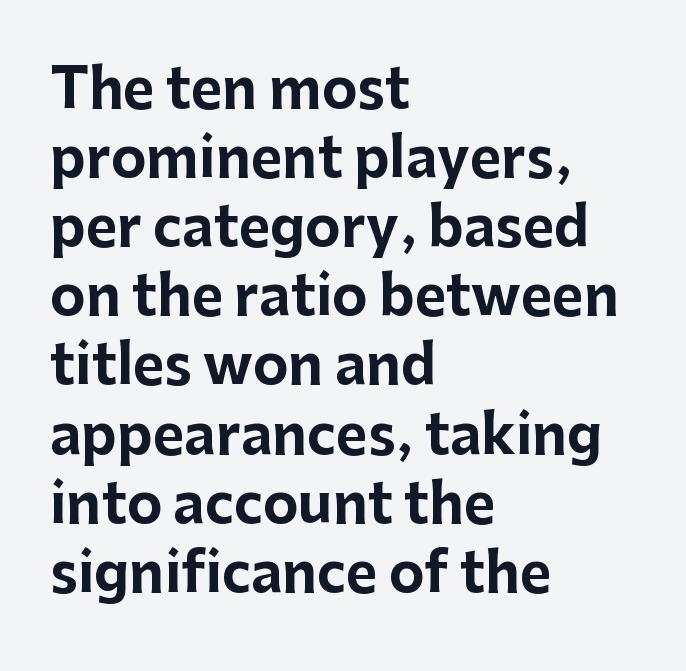
This is sans-serif lettering, the kind often seen on screens and signage. The font is running at its bold setting. The font's upright variant was chosen for this text. Varying glyph widths throughout — classic text-font behaviour.
